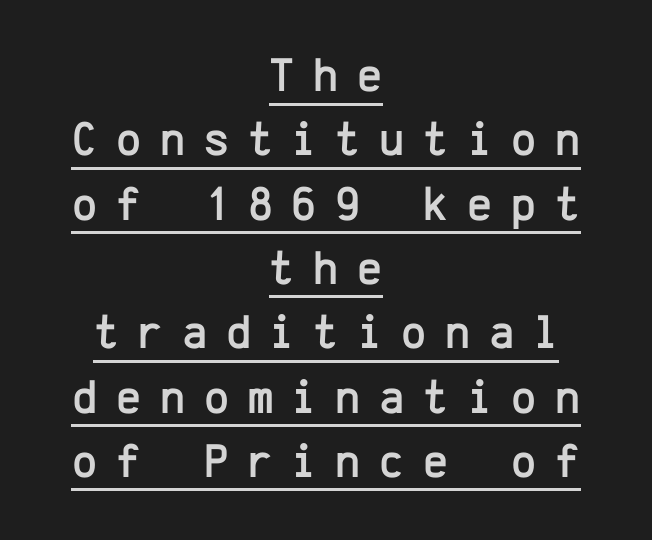
Q: Is the text italic (slanted)? A: No, it is upright.
Q: Is the typeface a serif or a sans-serif typeface? A: Sans-serif.
Q: Is the text underlined? A: Yes.
Q: How is the paragraph aligned? A: Centered.
Q: Is the spacing between letters normal or unusually wide? A: Unusually wide.
Q: Is the spacing between lines tight, normal or loose? A: Normal.
Q: Width (condensed, normal, or wide)? A: Normal.
Q: Stroke contrast? A: Low.
Q: x-height? A: Medium.
Q: Monospaced? A: Yes.
